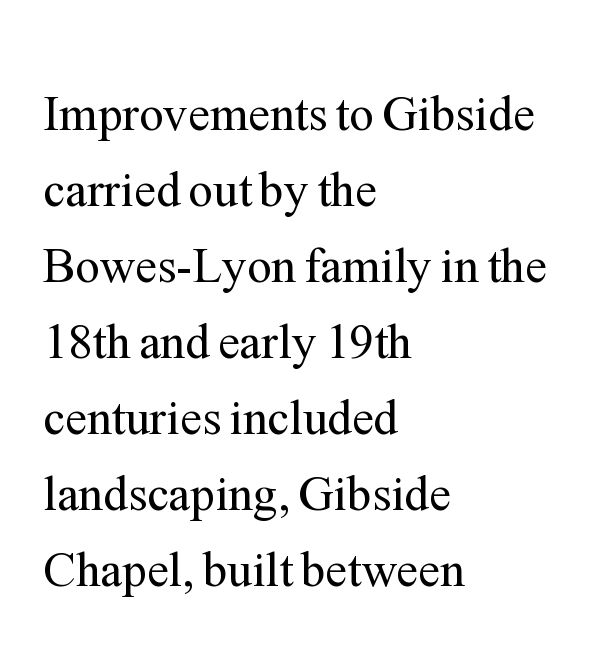
The image shows 49 px regular-weight serif type, upright; set left-aligned, normal line spacing (1.55x), normal letter spacing, not underlined; medium stroke contrast and a medium x-height.
